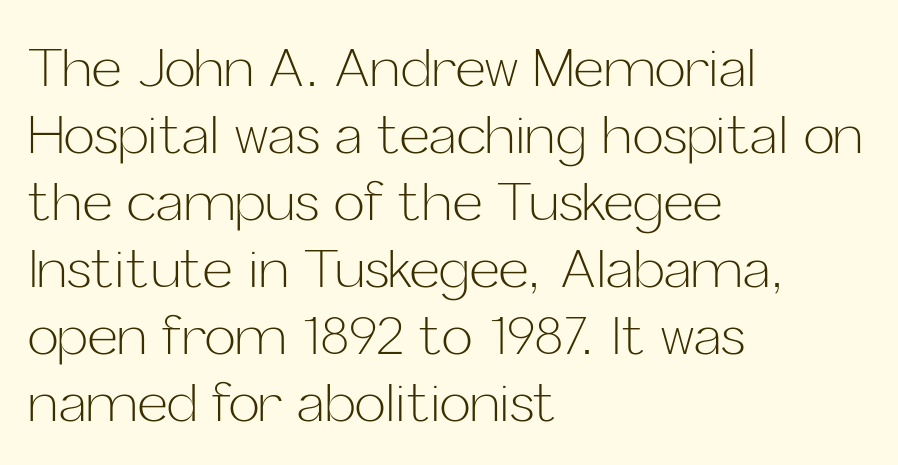
The image shows 52 px light sans-serif type, upright; set left-aligned, normal line spacing (1.29x), normal letter spacing, not underlined; low stroke contrast and a medium x-height.
